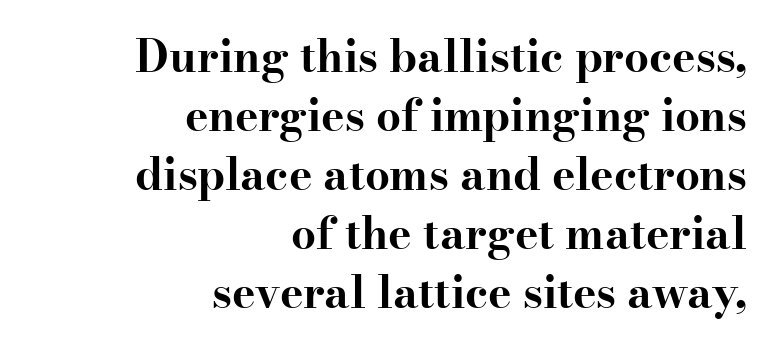
Q: Is the text bold? A: Yes.
Q: Is the text italic (slanted)? A: No, it is upright.
Q: Is the typeface a serif or a sans-serif typeface? A: Serif.
Q: Is the text underlined? A: No.
Q: How is the paragraph aligned? A: Right-aligned.
Q: Is the spacing between letters normal or unusually wide? A: Normal.
Q: Is the spacing between lines tight, normal or loose? A: Normal.
Q: Width (condensed, normal, or wide)? A: Wide.
Q: Stroke contrast? A: High.
Q: x-height? A: Small.
Q: Monospaced? A: No.
